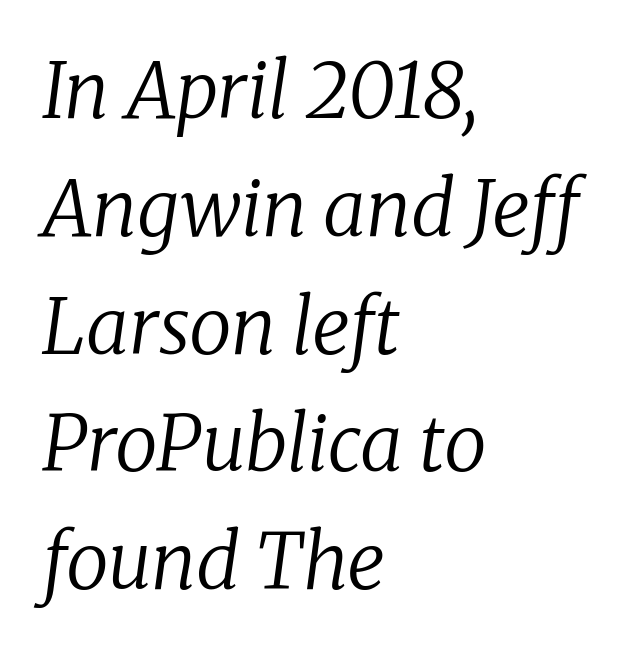
The image shows 77 px regular-weight serif type, italic (leaning right); set left-aligned, normal line spacing (1.53x), normal letter spacing, not underlined; low stroke contrast and a medium x-height.
